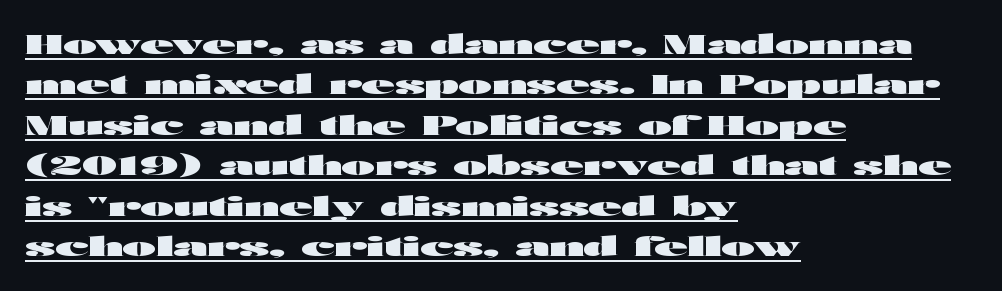
Is there an underline? Yes — a line sits under the letters. Each word holds together tightly as a unit, with standard inter-letter gaps. Caption: multi-line text, flush left, ragged right. These words are printed bold, with thick strokes throughout.
